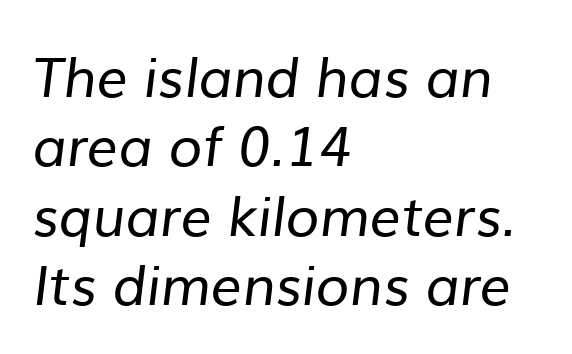
Q: Is the text bold? A: No.
Q: Is the typeface a serif or a sans-serif typeface? A: Sans-serif.
Q: Is the text underlined? A: No.
Q: How is the paragraph aligned? A: Left-aligned.
Q: Is the spacing between letters normal or unusually wide? A: Normal.
Q: Is the spacing between lines tight, normal or loose? A: Normal.
Q: Width (condensed, normal, or wide)? A: Normal.
Q: Stroke contrast? A: Low.
Q: x-height? A: Medium.
Q: Monospaced? A: No.
